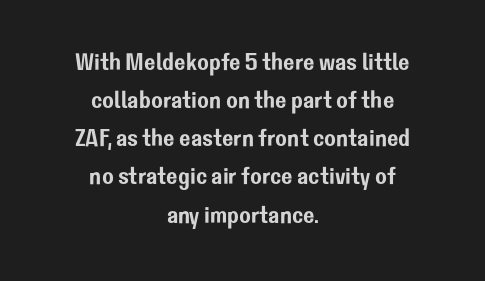
Designer's note — italics off, roman on. Standard letterfit; no display-style spreading of the glyphs. The strip under each line holds only bare page. Does the leading feel generous? No, just average. Horizontal alignment here is central, giving a formal, balanced look.
